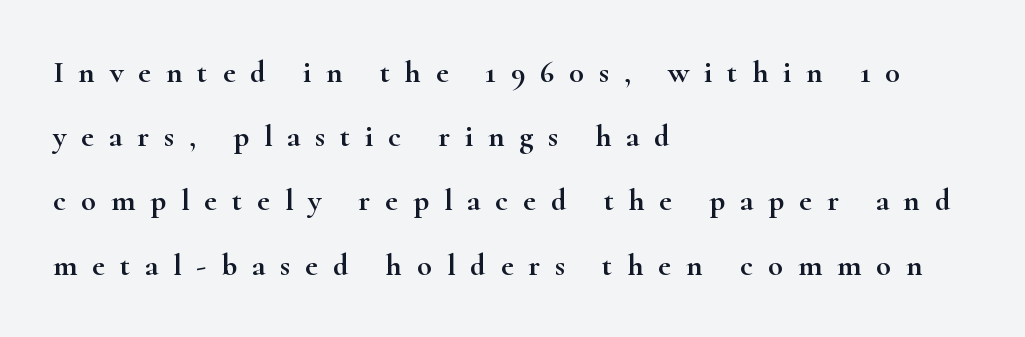
{"serif": "yes", "italic": "no", "width": "wide", "stroke_contrast": "high", "x_height": "small", "monospaced": "no", "underline": "no", "align": "left", "line_spacing": "loose", "line_spacing_ratio": 2.07, "letter_spacing": "wide", "letter_spacing_em": 0.48, "glyph_px": 31}
